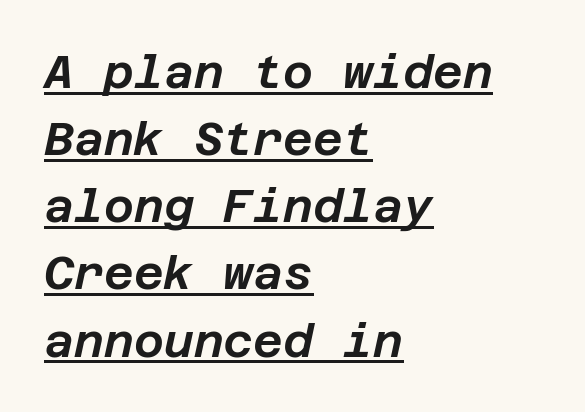
The image shows 46 px text type, italic (leaning right); set left-aligned, normal line spacing (1.46x), normal letter spacing, underlined; low stroke contrast and a large x-height.
